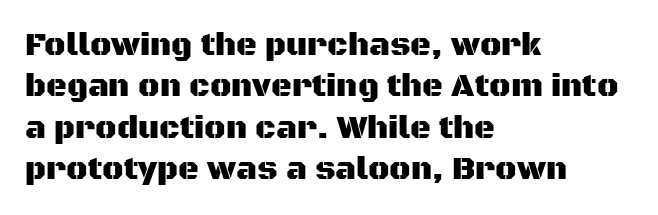
The passage is arranged the way most books set body copy — flush left. Regarding leading, the lines here are spaced in the standard way. The zone under the glyphs is completely vacant. Do the letters lean? They stand straight. Each letter keeps its own natural width here, so spacing adapts to shape. Font category for this specimen: sans-serif.
